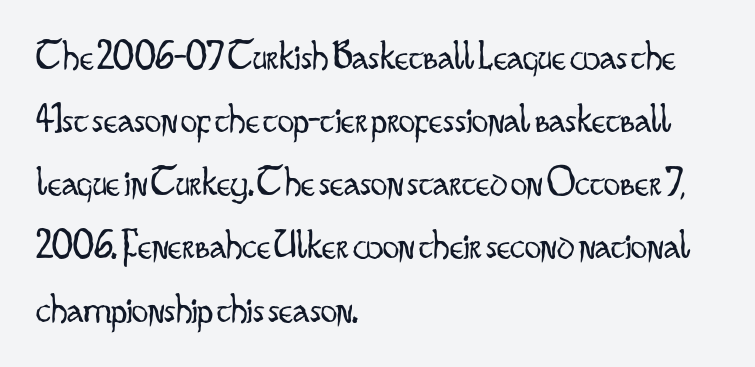
{"serif": "no", "italic": "no", "bold": "no", "weight": "light", "width": "condensed", "stroke_contrast": "low", "x_height": "small", "monospaced": "no", "underline": "no", "align": "left", "line_spacing": "normal", "line_spacing_ratio": 1.54, "letter_spacing": "normal", "letter_spacing_em": 0.0, "glyph_px": 41}
